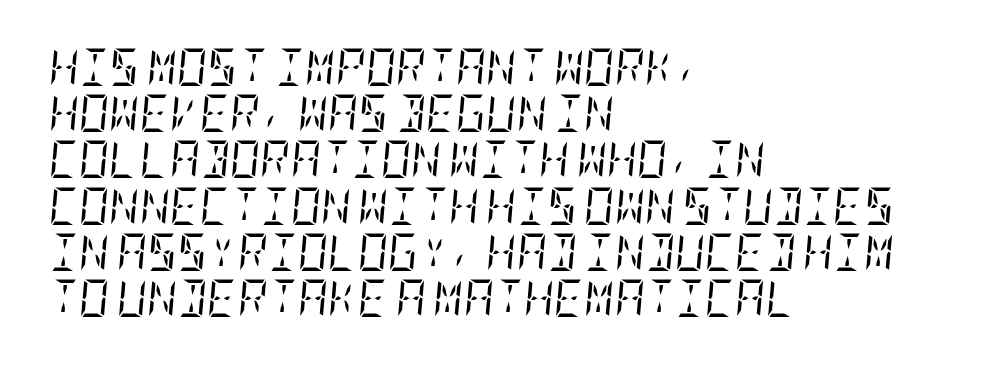
Between one letter and the next there's only the usual sliver of space. These lines stack with their left ends in a neat column. The rows are spaced the way most documents space them. Little horizontal feet cap the strokes, marking this as serif type.
